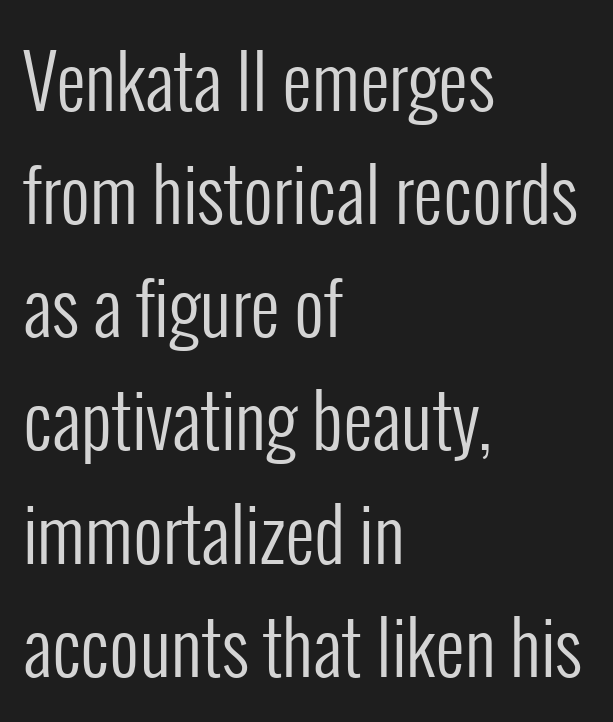
Q: Is the text bold? A: No.
Q: Is the text italic (slanted)? A: No, it is upright.
Q: Is the typeface a serif or a sans-serif typeface? A: Sans-serif.
Q: Is the text underlined? A: No.
Q: How is the paragraph aligned? A: Left-aligned.
Q: Is the spacing between letters normal or unusually wide? A: Normal.
Q: Is the spacing between lines tight, normal or loose? A: Normal.
Q: Width (condensed, normal, or wide)? A: Condensed.
Q: Stroke contrast? A: Low.
Q: x-height? A: Medium.
Q: Monospaced? A: No.
